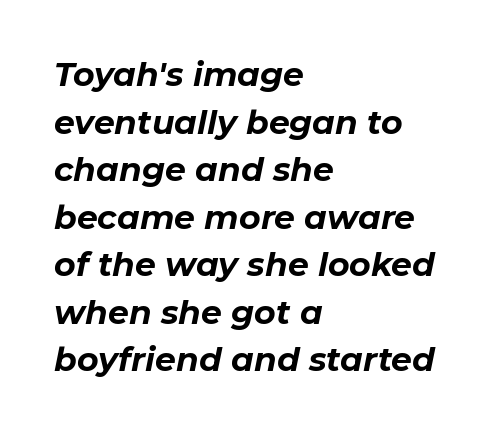
Leading matches the norm, producing a regular column. Bold? Absolutely — the strokes are thick and heavy. No extra tracking has been applied to these lines. The face used here has a pronounced slope to its letters. Anything drawn beneath the words? Only blank space. Varying glyph widths throughout — classic text-font behaviour.
